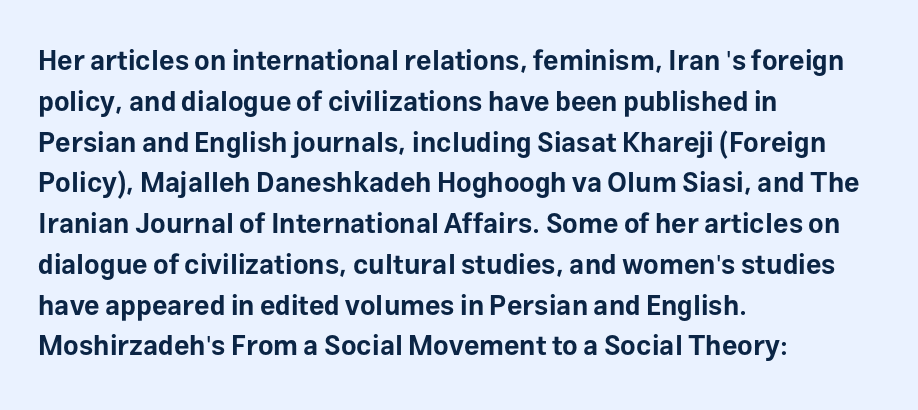
This is the regular roman posture of the typeface. Regarding leading, the lines here are spaced in the standard way. Heft: maximum for text — a bold. The specimen omits any rule beneath the text block's lines.
